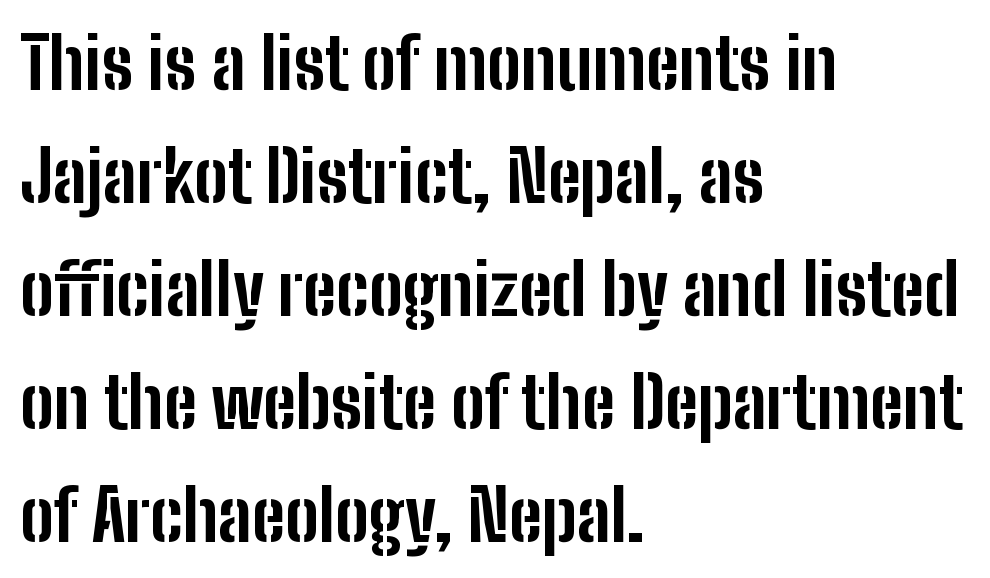
Q: Is the text bold? A: Yes.
Q: Is the text italic (slanted)? A: No, it is upright.
Q: Is the typeface a serif or a sans-serif typeface? A: Sans-serif.
Q: Is the text underlined? A: No.
Q: How is the paragraph aligned? A: Left-aligned.
Q: Is the spacing between letters normal or unusually wide? A: Normal.
Q: Is the spacing between lines tight, normal or loose? A: Normal.
Q: Width (condensed, normal, or wide)? A: Condensed.
Q: Stroke contrast? A: Low.
Q: x-height? A: Medium.
Q: Monospaced? A: No.
